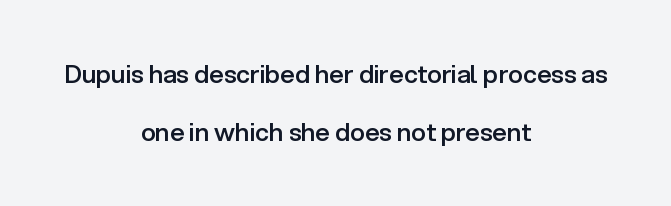
{"italic": "no", "bold": "semi", "underline": "no", "align": "center", "line_spacing": "loose", "line_spacing_ratio": 2.34, "letter_spacing": "normal", "letter_spacing_em": 0.0, "glyph_px": 25}
